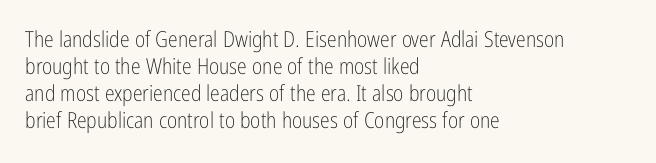
{"italic": "no", "bold": "no", "underline": "no", "align": "left", "line_spacing_ratio": 1.23, "letter_spacing": "normal", "letter_spacing_em": 0.0, "glyph_px": 22}
